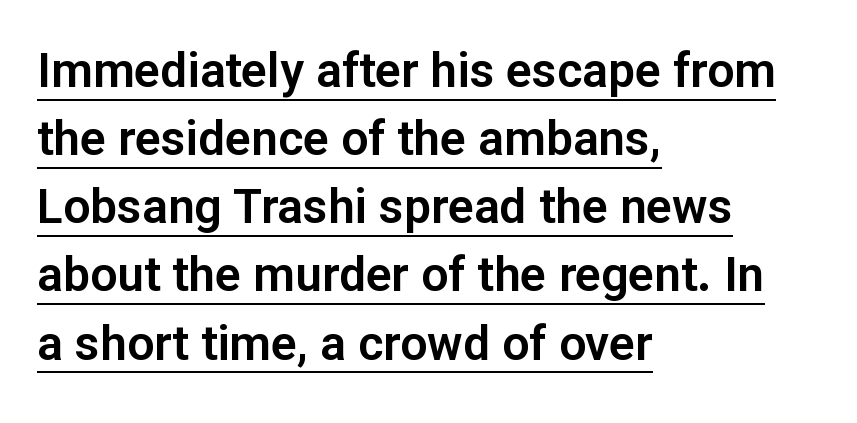
Q: Is the text italic (slanted)? A: No, it is upright.
Q: Is the typeface a serif or a sans-serif typeface? A: Sans-serif.
Q: Is the text underlined? A: Yes.
Q: How is the paragraph aligned? A: Left-aligned.
Q: Is the spacing between letters normal or unusually wide? A: Normal.
Q: Is the spacing between lines tight, normal or loose? A: Normal.
Q: Width (condensed, normal, or wide)? A: Normal.
Q: Stroke contrast? A: Low.
Q: x-height? A: Medium.
Q: Monospaced? A: No.
